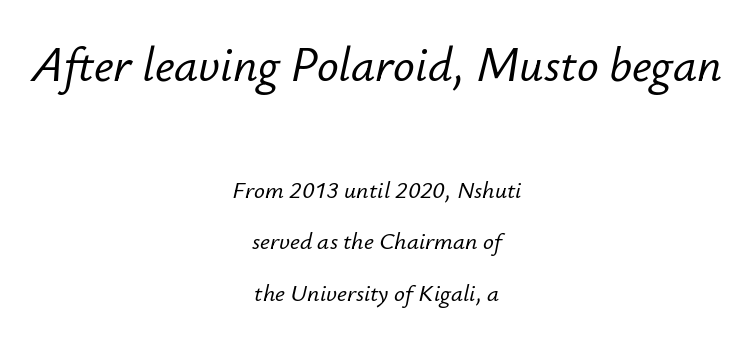
No extra tracking has been applied to these lines. Each new line begins a long way beneath the previous one. In terms of posture, this sample is oblique. Bigger letters appear in the top chunk; the bottom chunk is reduced.
